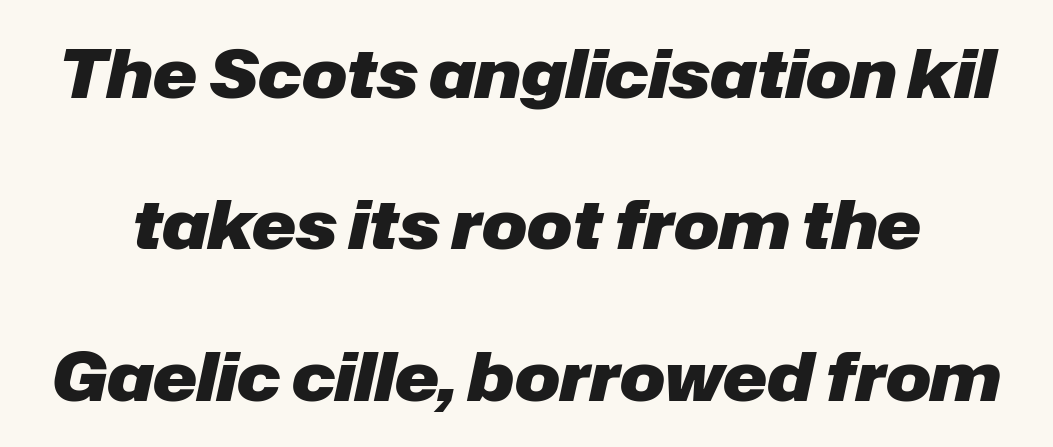
Notice how thick the strokes are: this is what a full bold looks like. Widely set lines give the paragraph a tall, airy silhouette. This sample has the flowing, uneven cadence of proportional lettering. There's an unmistakable incline to the writing here. The specimen omits any rule beneath the text block's lines. In terms of letterspacing, this is plain default setting.
